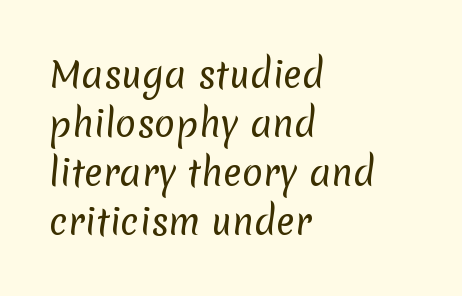
{"serif": "no", "bold": "no", "weight": "regular", "width": "normal", "stroke_contrast": "low", "x_height": "medium", "monospaced": "no", "underline": "no", "align": "left", "line_spacing": "normal", "line_spacing_ratio": 1.4, "letter_spacing": "normal", "letter_spacing_em": 0.0, "glyph_px": 35}
